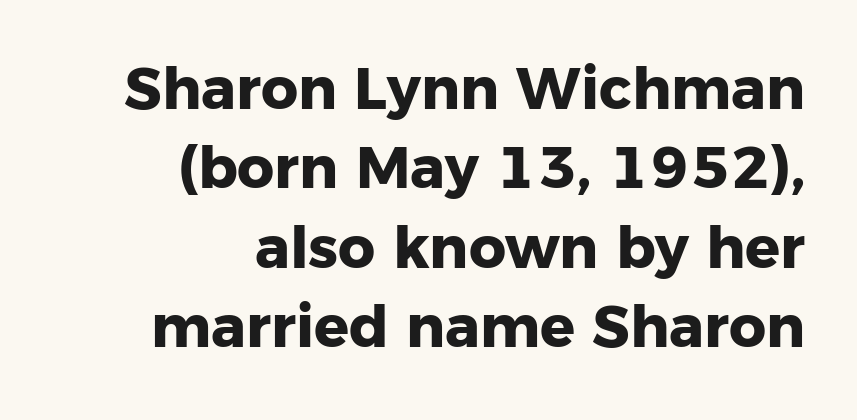
Q: Is the text bold? A: Yes.
Q: Is the text italic (slanted)? A: No, it is upright.
Q: Is the typeface a serif or a sans-serif typeface? A: Sans-serif.
Q: Is the text underlined? A: No.
Q: How is the paragraph aligned? A: Right-aligned.
Q: Is the spacing between letters normal or unusually wide? A: Normal.
Q: Is the spacing between lines tight, normal or loose? A: Normal.
Q: Width (condensed, normal, or wide)? A: Normal.
Q: Stroke contrast? A: Low.
Q: x-height? A: Medium.
Q: Monospaced? A: No.
